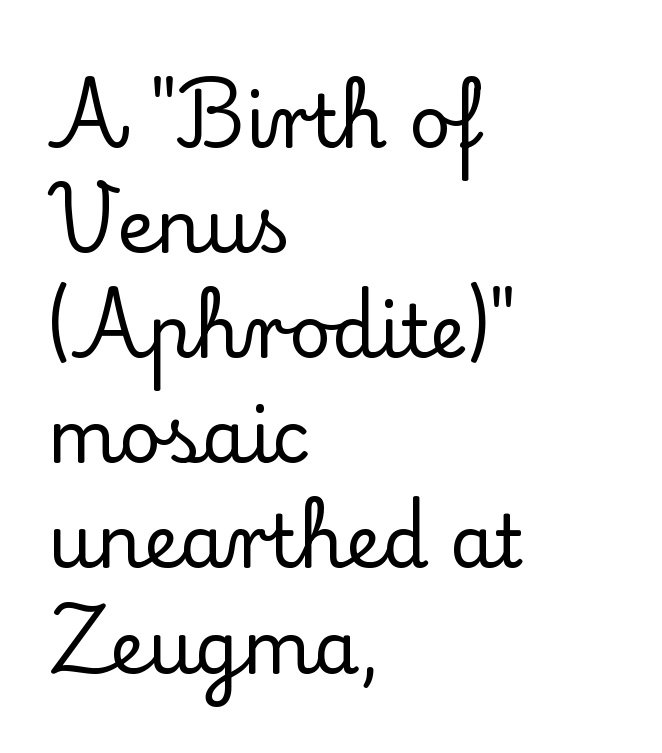
Q: Is the text italic (slanted)? A: No, it is upright.
Q: Is the typeface a serif or a sans-serif typeface? A: Serif.
Q: Is the text underlined? A: No.
Q: How is the paragraph aligned? A: Left-aligned.
Q: Is the spacing between letters normal or unusually wide? A: Normal.
Q: Is the spacing between lines tight, normal or loose? A: Normal.
Q: Width (condensed, normal, or wide)? A: Normal.
Q: Stroke contrast? A: Low.
Q: x-height? A: Small.
Q: Monospaced? A: No.
